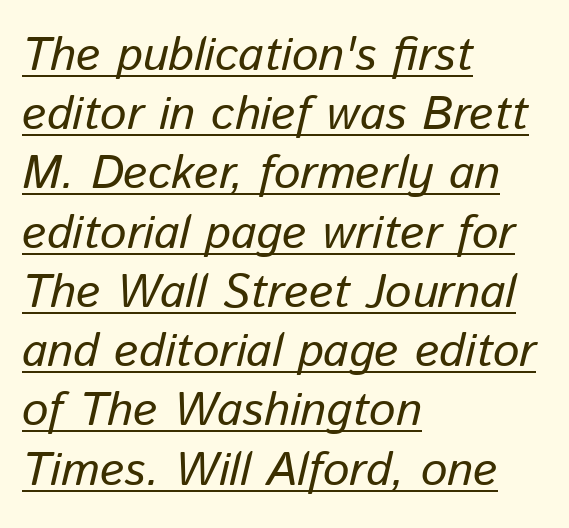
Line spacing here is normal. The axis of the letterforms is tilted away from vertical. These lines are set flush left with a ragged right edge. A rule runs beneath these lines of type.
